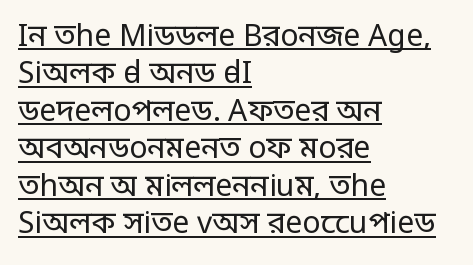
The image shows 30 px regular-weight, condensed sans-serif type, upright; set left-aligned, normal line spacing (1.25x), normal letter spacing, underlined; low stroke contrast.
